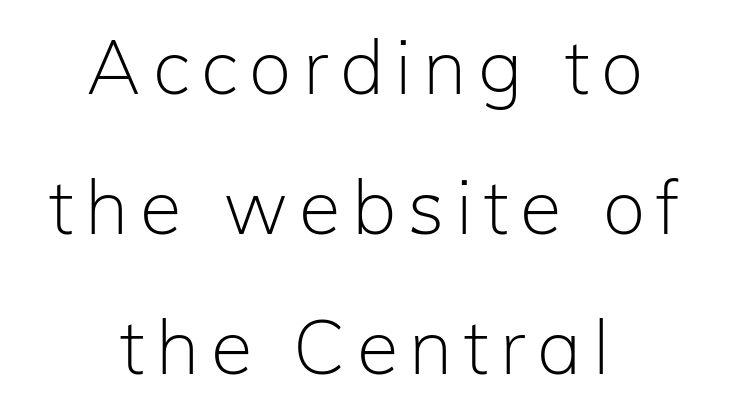
Q: Is the text bold? A: No.
Q: Is the text italic (slanted)? A: No, it is upright.
Q: Is the typeface a serif or a sans-serif typeface? A: Sans-serif.
Q: Is the text underlined? A: No.
Q: How is the paragraph aligned? A: Centered.
Q: Width (condensed, normal, or wide)? A: Normal.
Q: Stroke contrast? A: Low.
Q: x-height? A: Medium.
Q: Monospaced? A: No.
